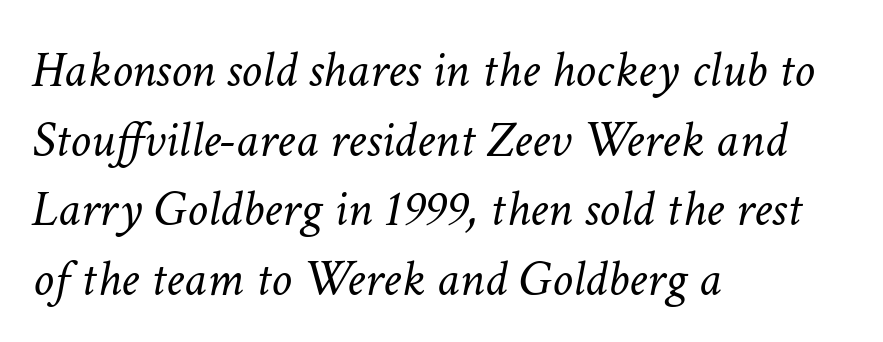
There's an unmistakable incline to the writing here. Is the letter spacing exaggerated? No — it looks like the ordinary default. Proportional: the letters do not fall into vertical columns. If you measured baseline to baseline, you'd find a middling distance.
